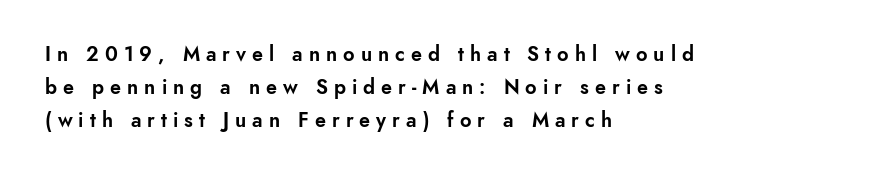
Honestly, there is no underline to notice here at all. Normally led — the rows are evenly, conventionally spaced. The letters stand straight up with perfectly vertical stems. Is the letter spacing exaggerated? Yes — the characters are pushed far apart. The rag falls on the right side of this text block.
